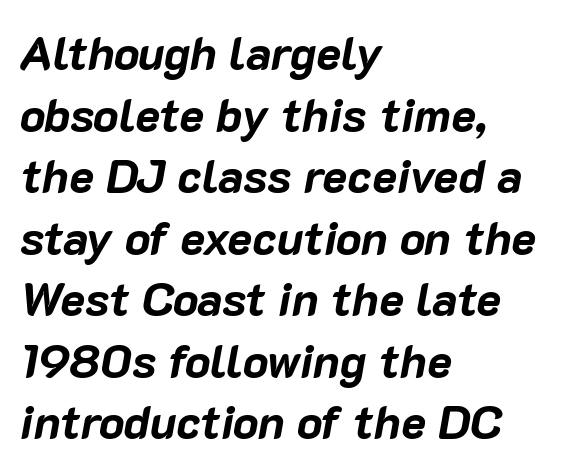
The image shows 47 px bold type, italic (leaning right); set left-aligned, normal line spacing (1.31x), normal letter spacing, not underlined; low stroke contrast and a medium x-height.
